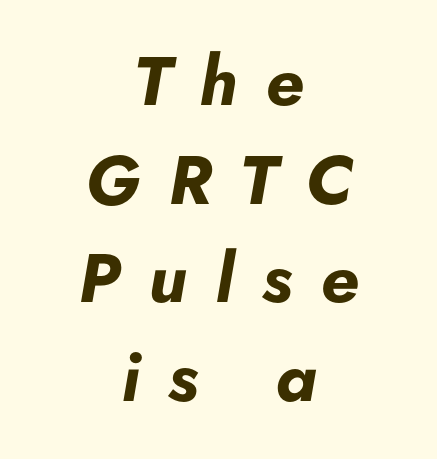
The face used here is proportionally spaced, like ordinary book or web type. If you folded the block vertically in half, each line would mirror itself in length. Tracking value appears strongly positive — letters spread wide. Beneath every word, the page is bare. Regarding leading, the lines here are spaced in the standard way.
